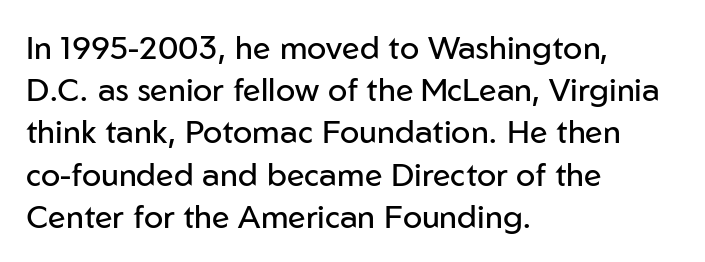
{"serif": "no", "italic": "no", "bold": "no", "weight": "regular", "width": "normal", "stroke_contrast": "low", "x_height": "medium", "monospaced": "no", "underline": "no", "align": "left", "line_spacing": "normal", "line_spacing_ratio": 1.32, "letter_spacing": "normal", "letter_spacing_em": 0.0, "glyph_px": 32}
